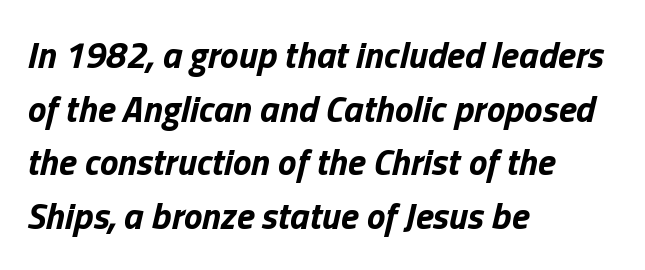
Q: Is the text bold? A: Yes.
Q: Is the text italic (slanted)? A: Yes, it leans right by about 13 degrees.
Q: Is the text underlined? A: No.
Q: How is the paragraph aligned? A: Left-aligned.
Q: Is the spacing between letters normal or unusually wide? A: Normal.
Q: Is the spacing between lines tight, normal or loose? A: Normal.
Q: Width (condensed, normal, or wide)? A: Normal.
Q: Stroke contrast? A: Low.
Q: x-height? A: Medium.
Q: Monospaced? A: No.
